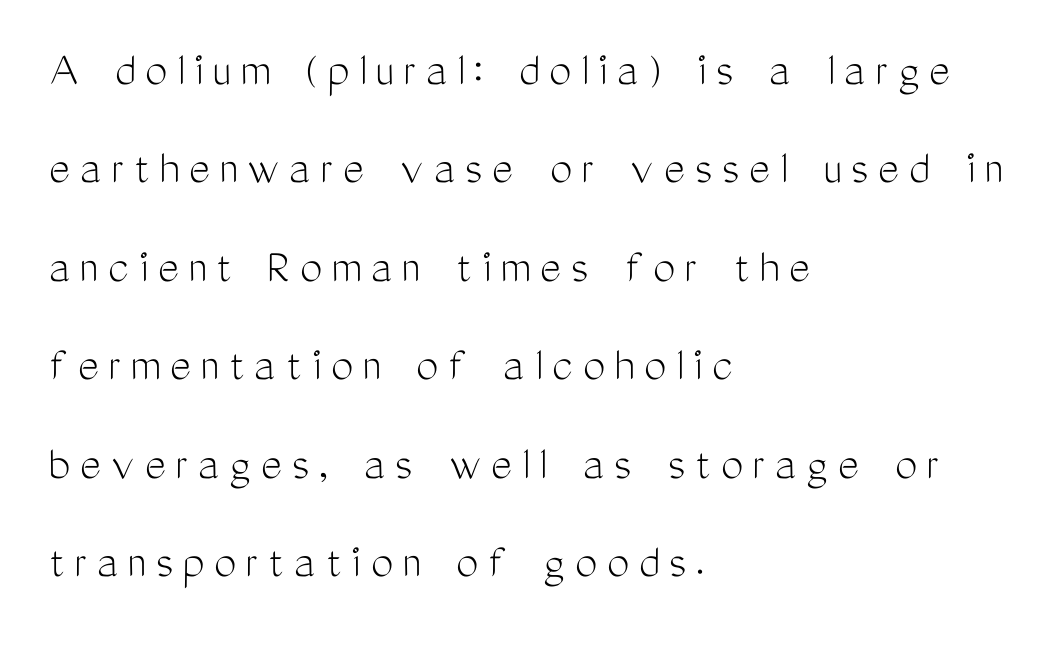
The specimen reads as upright at a glance. The letterforms sit at book weight or below. Spacing verdict: proportional, widths tailored to each character. Does the copy run flush right? No — it runs flush left. Bare-footed words on every line.
